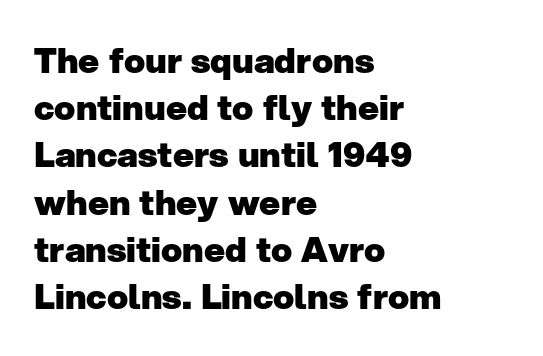
Lines of text with bare space underneath. Looks like regular typesetting: each glyph gets only the width it needs. If you drew a ruler down the left edge, every line would touch it. The line-height multiplier appears to be the usual default. I'd describe the lettering as bold — thick and assertive.
